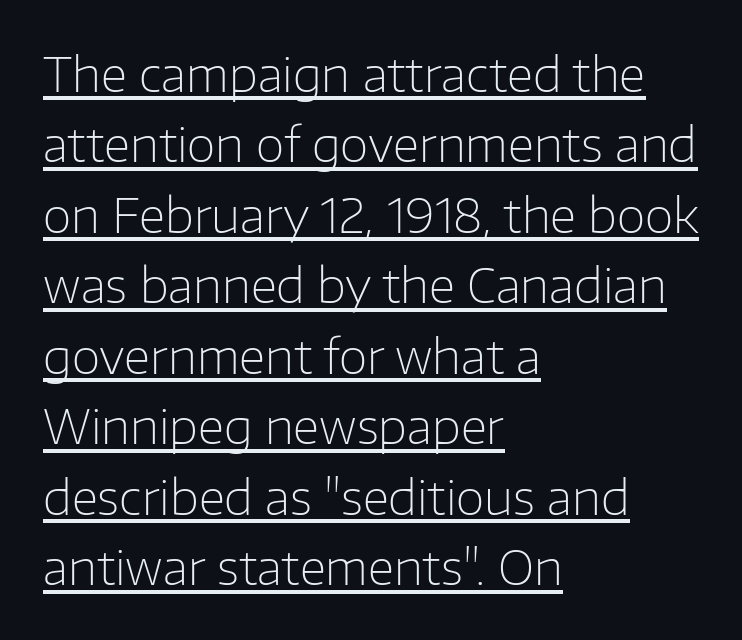
The image shows 47 px light sans-serif type, upright; set left-aligned, normal line spacing (1.5x), normal letter spacing, underlined; low stroke contrast and a medium x-height.
